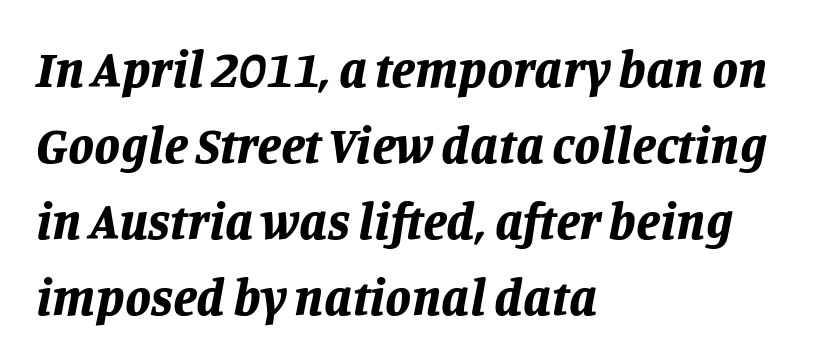
The image shows 52 px bold type, italic (leaning right); set left-aligned, normal line spacing (1.46x), normal letter spacing, not underlined; low stroke contrast and a large x-height.
